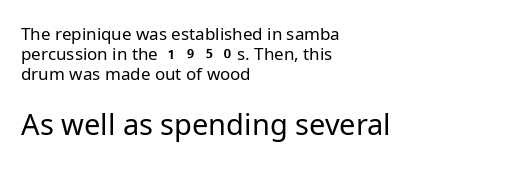
Weight class: somewhere from thin through regular. The words here are not underlined. You could not count columns in this text — the font is proportionally spaced. Ascenders rise straight up at ninety degrees. The characters display no serif detailing; their extremities are plain. The lines are quadded left.
